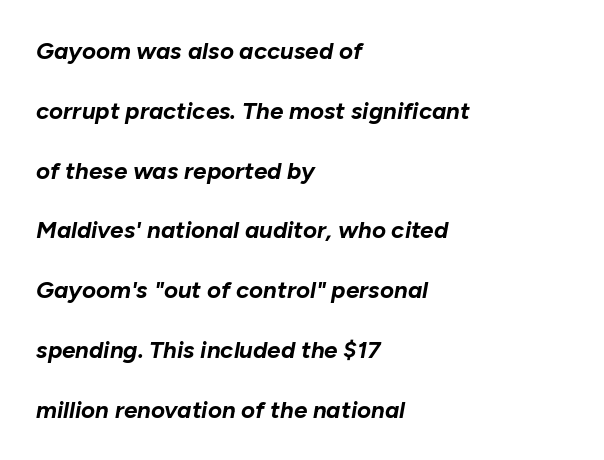
{"italic": "yes", "lean": "right", "slant_degrees": 10, "bold": "yes", "underline": "no", "align": "left", "line_spacing": "loose", "line_spacing_ratio": 2.49, "letter_spacing": "normal", "letter_spacing_em": 0.0, "glyph_px": 24}
